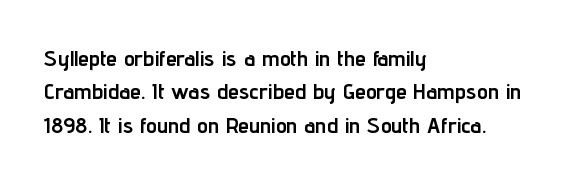
{"italic": "no", "bold": "yes", "underline": "no", "align": "left", "line_spacing": "normal", "line_spacing_ratio": 1.52, "letter_spacing": "normal", "letter_spacing_em": 0.0, "glyph_px": 22}
